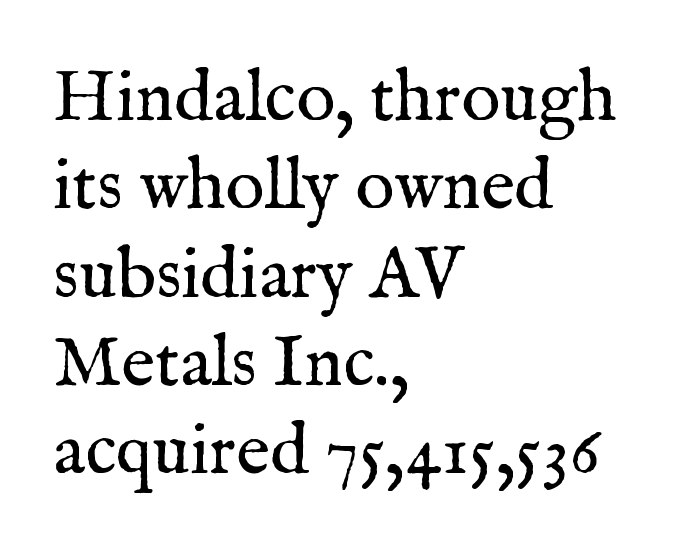
The image shows 73 px regular-weight serif type, upright; set left-aligned, line spacing 1.21x, normal letter spacing, not underlined; medium stroke contrast and a medium x-height.
